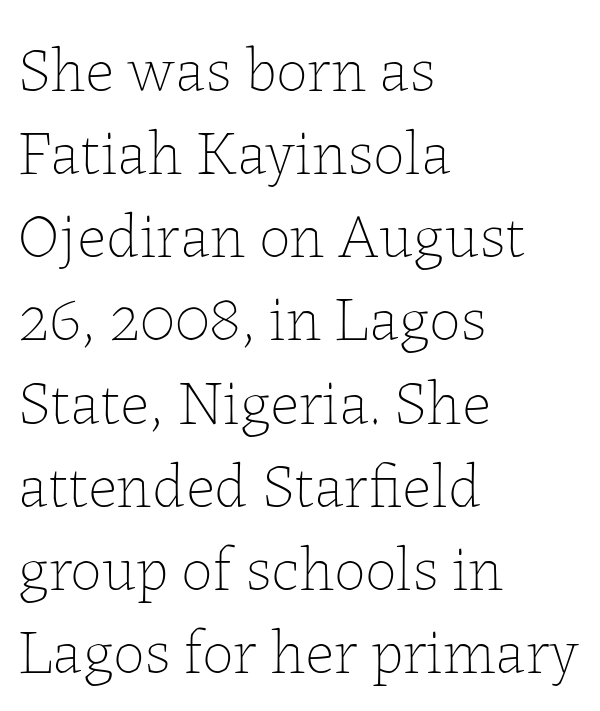
Quick note: interline space is typical. Each letter keeps its own natural width here, so spacing adapts to shape. Every row of glyphs begins at an identical x-position on the left. Glyph-to-glyph distance matches everyday printed text. The font sits on the lighter half of the weight spectrum, regular included. The gap between lines stays unmarked.
